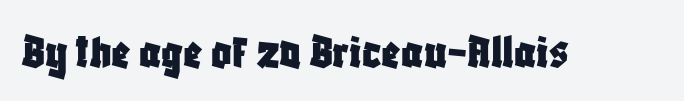
{"serif": "no", "italic": "no", "width": "condensed", "stroke_contrast": "low", "x_height": "large", "monospaced": "no", "underline": "no", "letter_spacing": "normal", "letter_spacing_em": 0.0, "glyph_px": 50}
